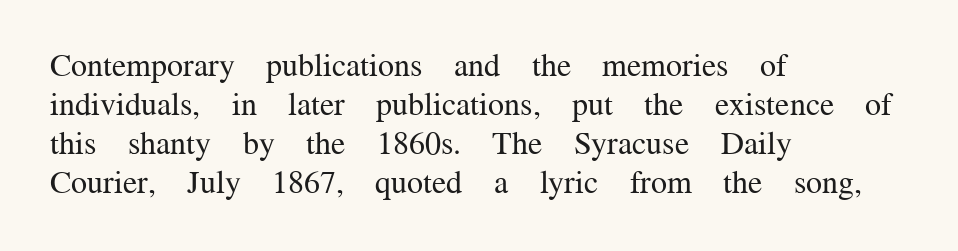
Typeset ragged right — the left edge is the straight one. Any mark beneath the type? The region is blank. Note: serifs present on the glyphs. Stroke mass is kept to a normal reading level or below. Caption: standard tracking, unaltered. You could not count columns in this text — the font is proportionally spaced.
